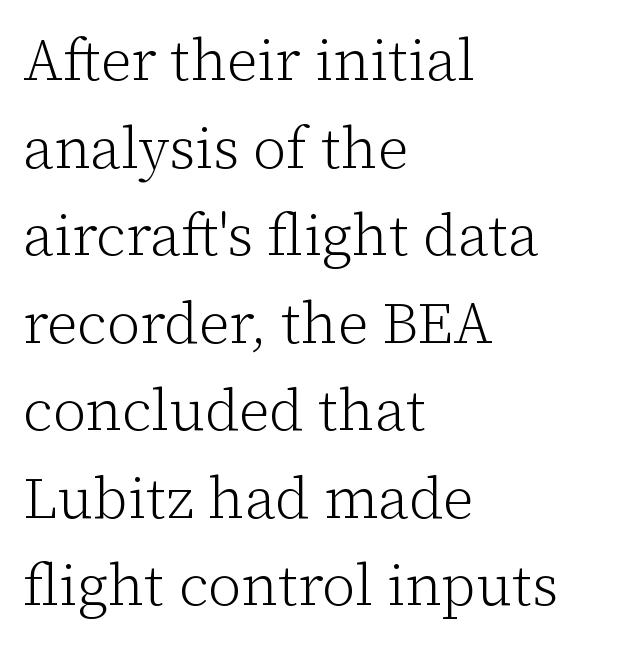
The image shows 58 px light serif type, upright; set left-aligned, normal line spacing (1.51x), normal letter spacing, not underlined; low stroke contrast and a medium x-height.
